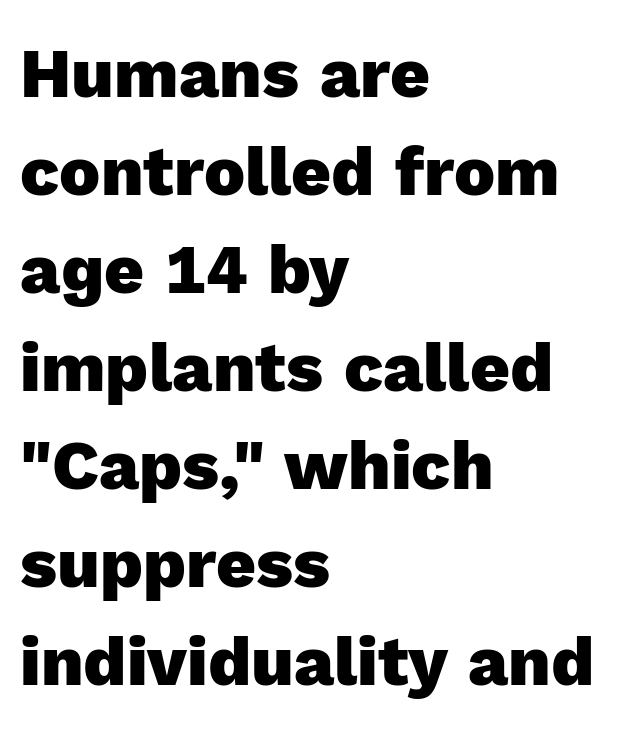
Q: Is the text bold? A: Yes.
Q: Is the text italic (slanted)? A: No, it is upright.
Q: Is the typeface a serif or a sans-serif typeface? A: Sans-serif.
Q: Is the text underlined? A: No.
Q: How is the paragraph aligned? A: Left-aligned.
Q: Is the spacing between letters normal or unusually wide? A: Normal.
Q: Is the spacing between lines tight, normal or loose? A: Normal.
Q: Width (condensed, normal, or wide)? A: Normal.
Q: x-height? A: Medium.
Q: Monospaced? A: No.
